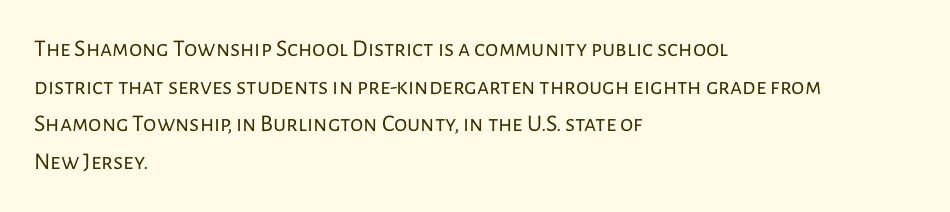
The setting favours the left margin, as ordinary paragraphs usually do. The face looks like a standard text weight, possibly lighter. Each row of text sits above clean, open space. Posture: straight, roman, zero tilt.
